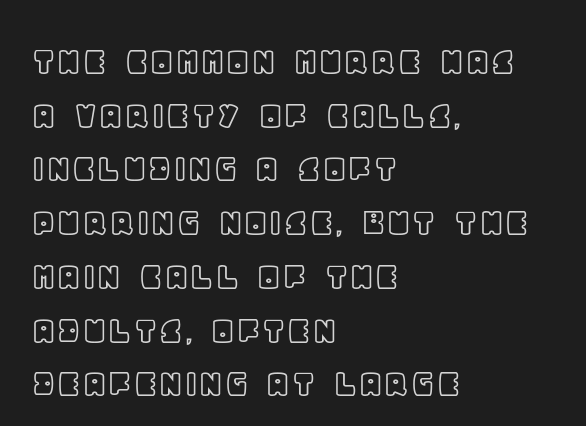
The passage shown has conventional tracking throughout. The compositor pushed each line to the left boundary. Rendered with straight, roman letterforms. The passage shown is not underscored anywhere. Leading matches the norm, producing a regular column.
